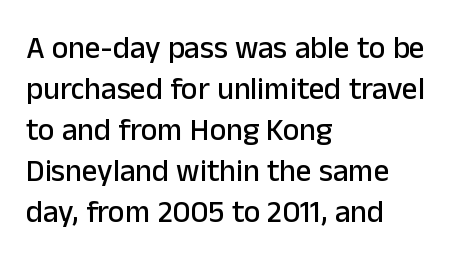
The image shows 31 px sans-serif type, upright; set left-aligned, normal line spacing (1.32x), normal letter spacing, not underlined; low stroke contrast and a medium x-height.
